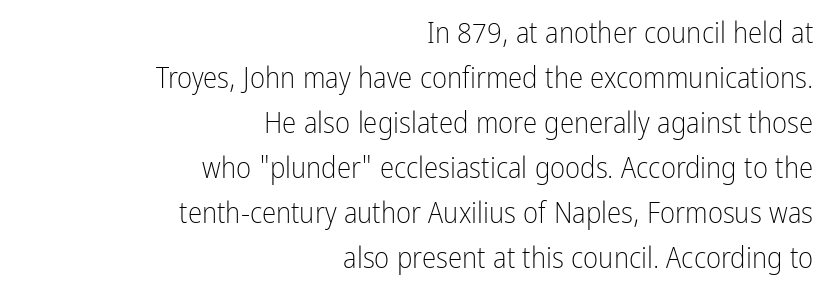
{"serif": "no", "italic": "no", "bold": "no", "weight": "light", "width": "condensed", "stroke_contrast": "low", "x_height": "medium", "monospaced": "no", "underline": "no", "align": "right", "line_spacing": "normal", "line_spacing_ratio": 1.55, "letter_spacing": "normal", "letter_spacing_em": 0.0, "glyph_px": 29}
